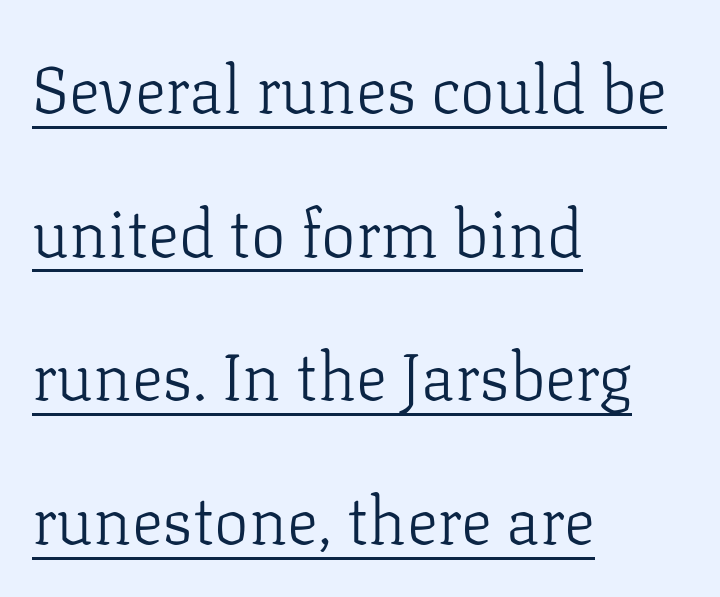
Q: Is the text bold? A: No.
Q: Is the text italic (slanted)? A: No, it is upright.
Q: Is the typeface a serif or a sans-serif typeface? A: Serif.
Q: Is the text underlined? A: Yes.
Q: How is the paragraph aligned? A: Left-aligned.
Q: Is the spacing between letters normal or unusually wide? A: Normal.
Q: Is the spacing between lines tight, normal or loose? A: Loose.
Q: Width (condensed, normal, or wide)? A: Normal.
Q: Stroke contrast? A: Low.
Q: x-height? A: Medium.
Q: Monospaced? A: No.
